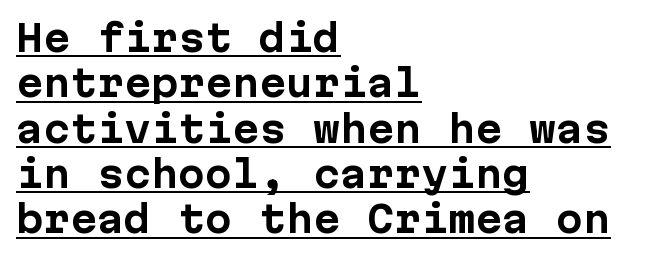
Every stem runs plumb, perpendicular to the baseline. This rendering uses left alignment, leaving the right contour irregular. A normal amount of white space separates one row of letters from the next. Each letter, wide or thin by design, is forced into the same width here.
